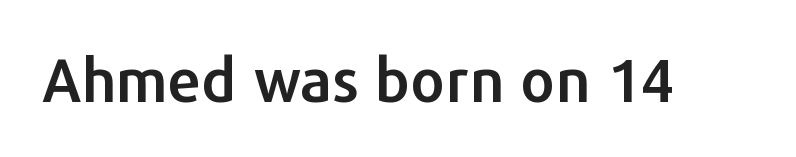
The image shows 60 px sans-serif type, upright; set normal letter spacing, not underlined; low stroke contrast and a medium x-height.
